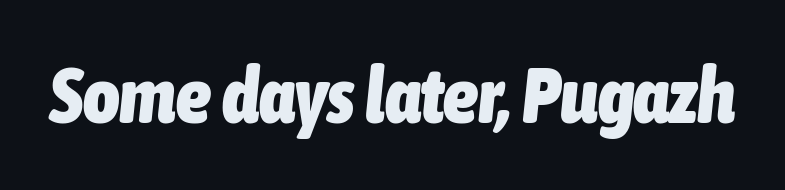
The zone under the glyphs is completely vacant. Does the weight exceed regular? Yes, all the way to bold. When letters slant like this, we call the style italic. Is this a fixed-width face? No — the glyphs have proportional, varying widths.
